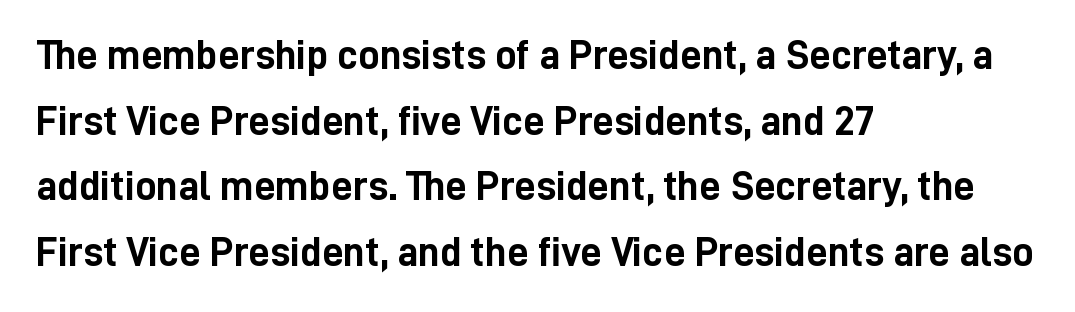
A sans-serif font was chosen for this passage. What stands out about the letter spacing? Nothing — it is the standard amount. Typeset ragged right — the left edge is the straight one. Is this a fixed-width face? No — the glyphs have proportional, varying widths.
